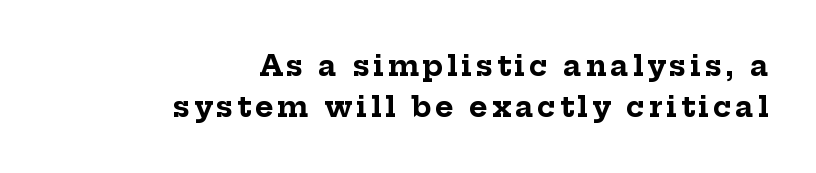
The image shows 28 px bold serif type, upright; set right-aligned, normal line spacing (1.45x), not underlined; low stroke contrast and a medium x-height.
